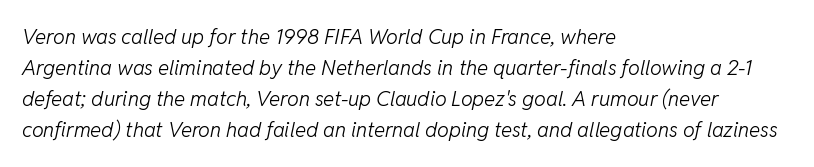
Descenders are the only things crossing below the line. The lines sit at an ordinary, default distance from one another. The letterforms sit shoulder to shoulder at normal distance. Rendered with sloped, italic letterforms.
